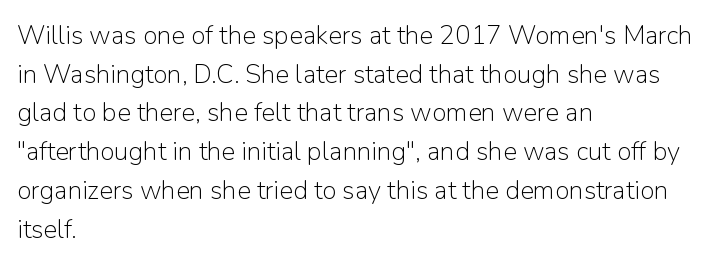
Posture: vertical. The weight tops out at a normal text grade. Words appear dense and cohesive because spacing is normal. If you drew a ruler down the left edge, every line would touch it. Line spacing here is normal. Underline: absent.
